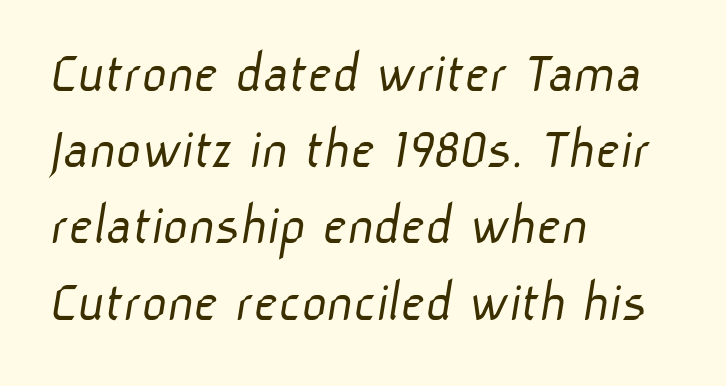
Q: Is the text bold? A: No.
Q: Is the typeface a serif or a sans-serif typeface? A: Sans-serif.
Q: Is the text underlined? A: No.
Q: How is the paragraph aligned? A: Left-aligned.
Q: Is the spacing between letters normal or unusually wide? A: Normal.
Q: Is the spacing between lines tight, normal or loose? A: Normal.
Q: Width (condensed, normal, or wide)? A: Normal.
Q: Stroke contrast? A: Low.
Q: x-height? A: Medium.
Q: Monospaced? A: No.
